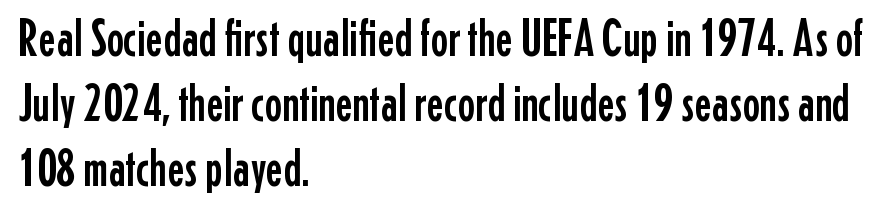
{"serif": "no", "italic": "no", "width": "condensed", "stroke_contrast": "low", "x_height": "medium", "monospaced": "no", "underline": "no", "align": "left", "line_spacing": "normal", "line_spacing_ratio": 1.25, "letter_spacing": "normal", "letter_spacing_em": 0.0, "glyph_px": 52}
